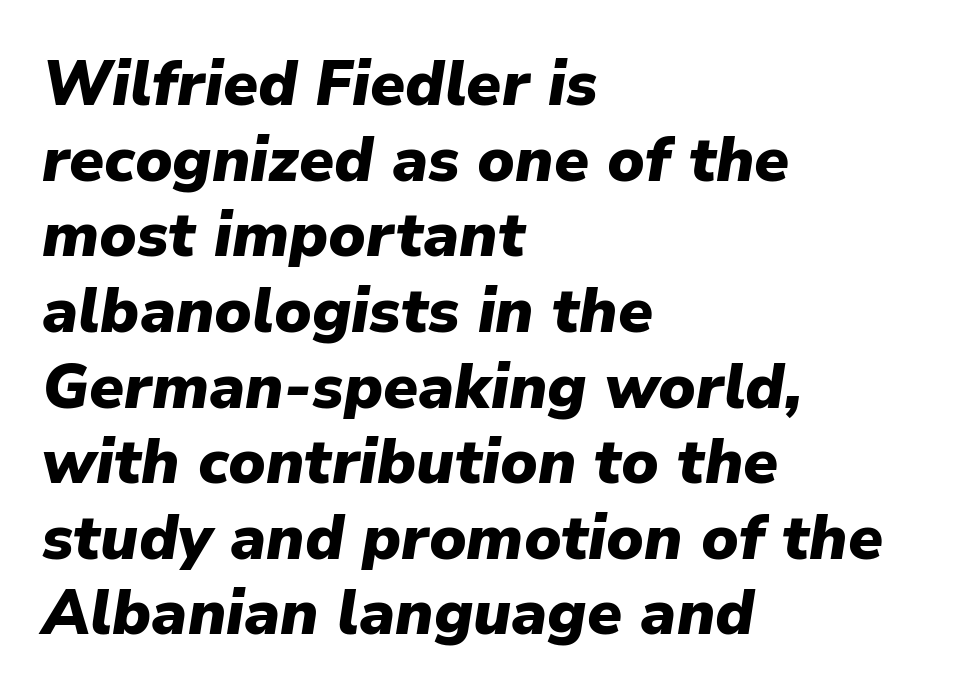
The image shows 62 px heavy type, italic (leaning right); set left-aligned, line spacing 1.22x, normal letter spacing, not underlined; low stroke contrast and a medium x-height.
